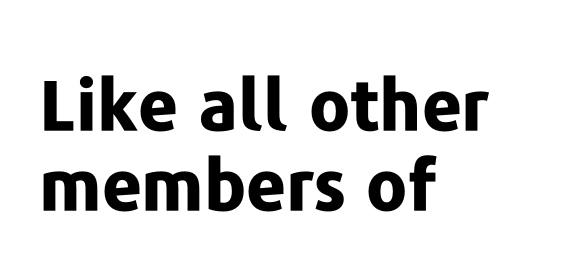
The gaps between neighbouring characters are ordinary and unremarkable. Note the varied advance widths — an 'i' is clearly narrower than an 'm'. Line starts are locked; line ends wander. Posture: vertical.
